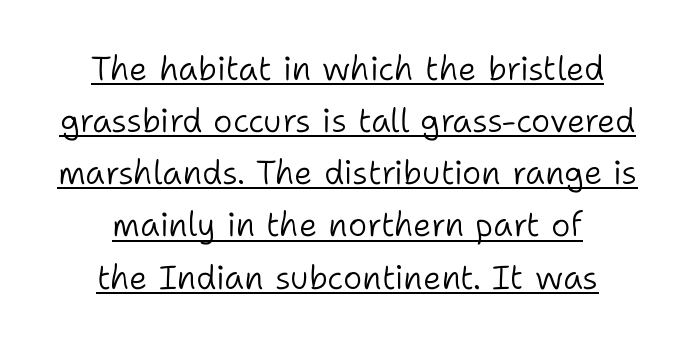
Q: Is the text bold? A: No.
Q: Is the text italic (slanted)? A: No, it is upright.
Q: Is the typeface a serif or a sans-serif typeface? A: Sans-serif.
Q: Is the text underlined? A: Yes.
Q: How is the paragraph aligned? A: Centered.
Q: Is the spacing between letters normal or unusually wide? A: Normal.
Q: Is the spacing between lines tight, normal or loose? A: Normal.
Q: Width (condensed, normal, or wide)? A: Normal.
Q: Stroke contrast? A: Low.
Q: x-height? A: Medium.
Q: Monospaced? A: No.
